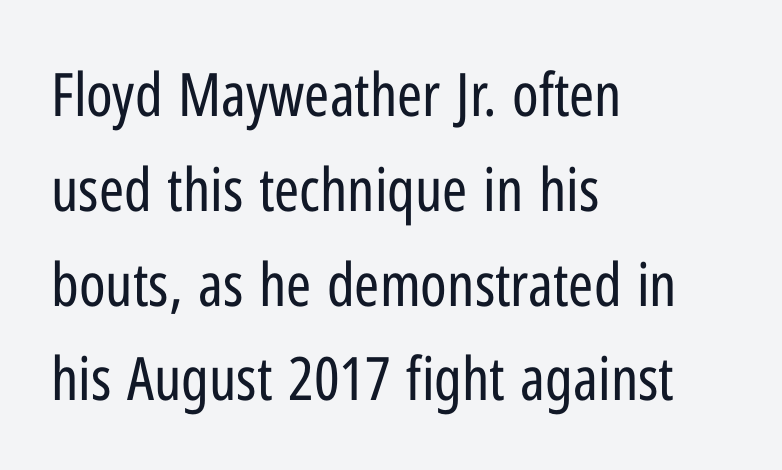
{"serif": "no", "italic": "no", "bold": "no", "weight": "regular", "width": "condensed", "stroke_contrast": "low", "x_height": "medium", "monospaced": "no", "underline": "no", "align": "left", "line_spacing": "normal", "line_spacing_ratio": 1.58, "letter_spacing": "normal", "letter_spacing_em": 0.0, "glyph_px": 60}
